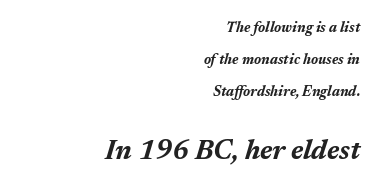
A flush-right, rag-left setting is used for this passage. The strip under each line holds only bare page. Tall strokes in this sample are angled rather than plumb. The typesetting leans heavy: a genuine bold.
